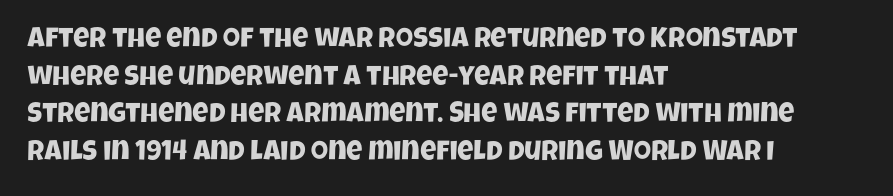
{"serif": "no", "width": "condensed", "stroke_contrast": "low", "x_height": "large", "monospaced": "no", "underline": "no", "align": "left", "line_spacing": "normal", "line_spacing_ratio": 1.34, "letter_spacing": "normal", "letter_spacing_em": 0.0, "glyph_px": 28}
